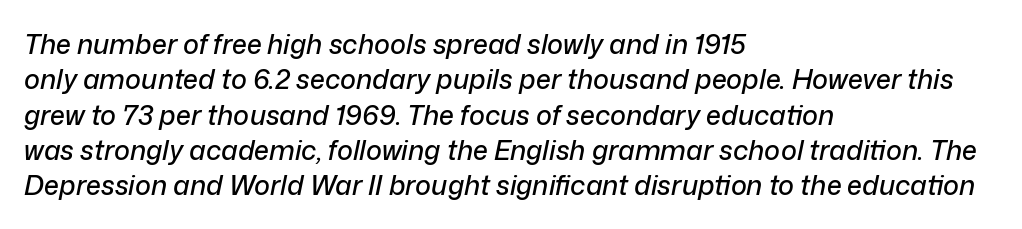
Here the glyphs are tracked normally, forming tight word shapes. Nobody drew a line under any word here. Yep, that's italic — everything's leaning. Each new line begins a customary step beneath the previous one.
